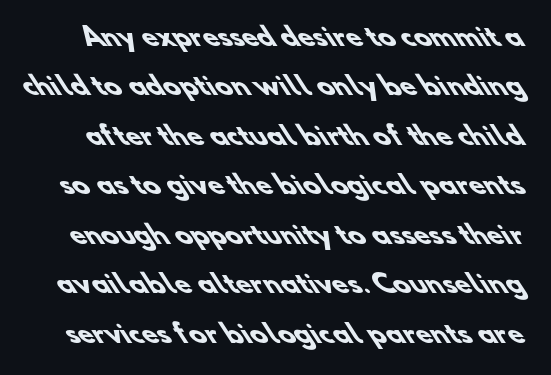
Q: Is the text bold? A: Yes.
Q: Is the text underlined? A: No.
Q: Is the spacing between letters normal or unusually wide? A: Normal.
Q: Is the spacing between lines tight, normal or loose? A: Loose.
